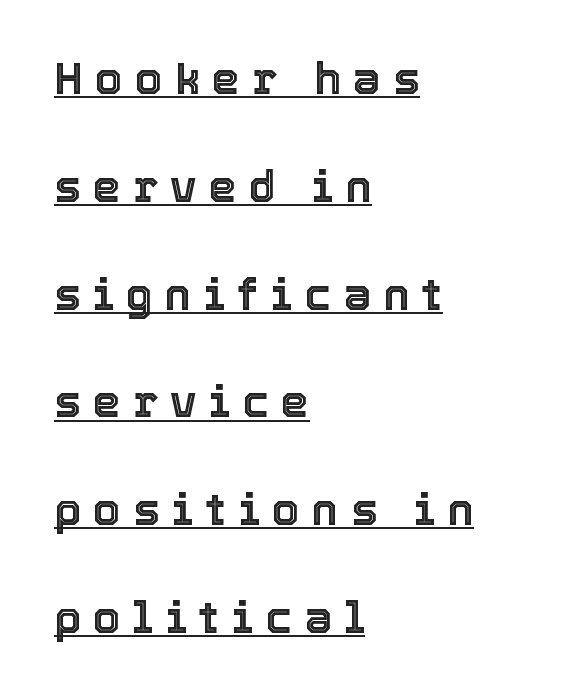
{"italic": "no", "width": "normal", "x_height": "medium", "monospaced": "no", "underline": "yes", "align": "left", "line_spacing": "loose", "line_spacing_ratio": 2.45, "letter_spacing": "wide", "letter_spacing_em": 0.28, "glyph_px": 44}
